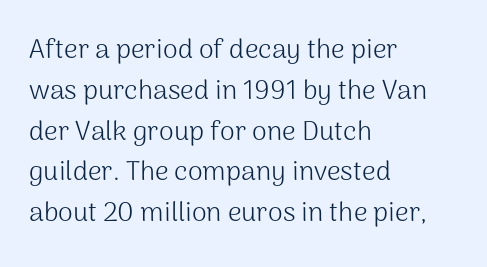
{"italic": "no", "bold": "no", "underline": "no", "align": "left", "line_spacing": "normal", "line_spacing_ratio": 1.51, "letter_spacing": "normal", "letter_spacing_em": 0.0, "glyph_px": 27}
